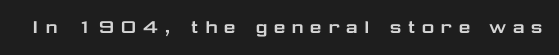
Q: Is the text italic (slanted)? A: No, it is upright.
Q: Is the text underlined? A: No.
Q: Is the spacing between letters normal or unusually wide? A: Unusually wide.
